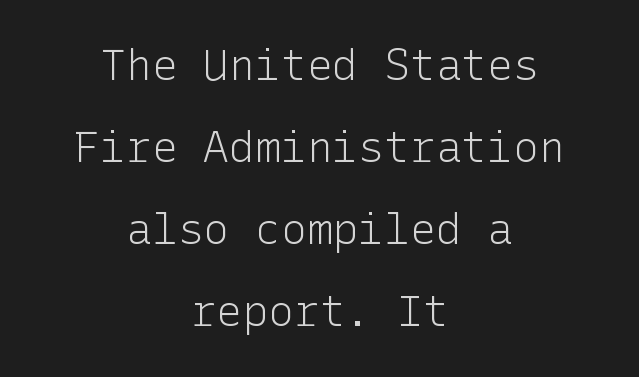
Q: Is the text bold? A: No.
Q: Is the text italic (slanted)? A: No, it is upright.
Q: Is the typeface a serif or a sans-serif typeface? A: Sans-serif.
Q: Is the text underlined? A: No.
Q: How is the paragraph aligned? A: Centered.
Q: Is the spacing between letters normal or unusually wide? A: Normal.
Q: Is the spacing between lines tight, normal or loose? A: Loose.
Q: Width (condensed, normal, or wide)? A: Normal.
Q: Stroke contrast? A: Low.
Q: x-height? A: Medium.
